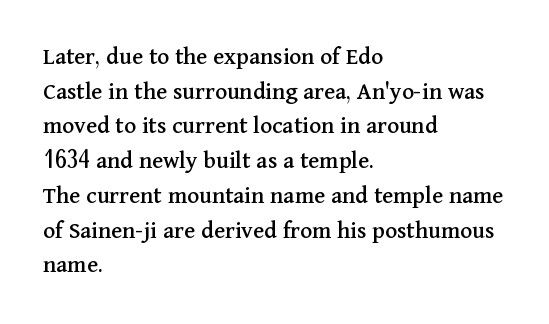
Has an underline been added? It has not. Observe the ordinary spacing: letters are neighbours, not strangers. What's the leading like? Ordinary, nothing unusual. Reading down the block, your eye returns to a fixed left position each line. Every character sits straight up, as roman type does.
